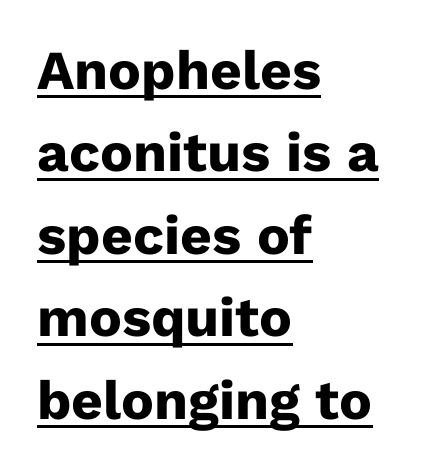
Q: Is the text bold? A: Yes.
Q: Is the text italic (slanted)? A: No, it is upright.
Q: Is the typeface a serif or a sans-serif typeface? A: Sans-serif.
Q: Is the text underlined? A: Yes.
Q: How is the paragraph aligned? A: Left-aligned.
Q: Is the spacing between letters normal or unusually wide? A: Normal.
Q: Is the spacing between lines tight, normal or loose? A: Normal.
Q: Width (condensed, normal, or wide)? A: Normal.
Q: Stroke contrast? A: Low.
Q: x-height? A: Medium.
Q: Monospaced? A: No.
